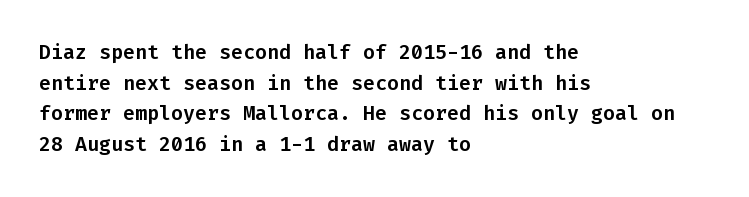
The image shows 20 px text type, upright; set left-aligned, normal line spacing (1.53x), normal letter spacing, not underlined.
